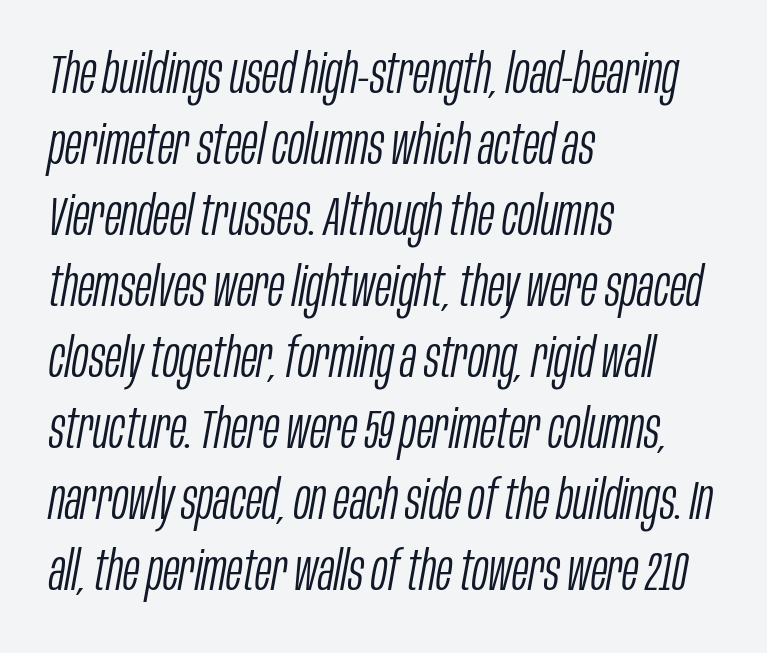
{"italic": "yes", "lean": "right", "slant_degrees": 10, "bold": "no", "weight": "light", "width": "condensed", "stroke_contrast": "low", "x_height": "large", "monospaced": "no", "underline": "no", "align": "left", "line_spacing": "normal", "line_spacing_ratio": 1.29, "letter_spacing": "normal", "letter_spacing_em": 0.0, "glyph_px": 55}
